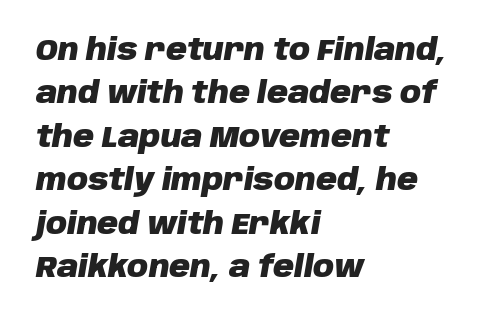
Q: Is the text bold? A: Yes.
Q: Is the text italic (slanted)? A: Yes, it leans right by about 10 degrees.
Q: Is the text underlined? A: No.
Q: How is the paragraph aligned? A: Left-aligned.
Q: Is the spacing between letters normal or unusually wide? A: Normal.
Q: Is the spacing between lines tight, normal or loose? A: Normal.
Q: Width (condensed, normal, or wide)? A: Normal.
Q: Stroke contrast? A: Low.
Q: x-height? A: Large.
Q: Monospaced? A: No.
